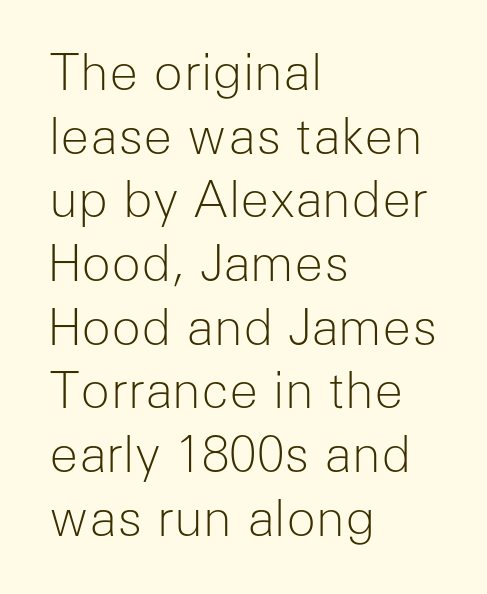
The image shows 49 px light sans-serif type, upright; set left-aligned, normal line spacing (1.3x), normal letter spacing, not underlined; low stroke contrast and a medium x-height.
